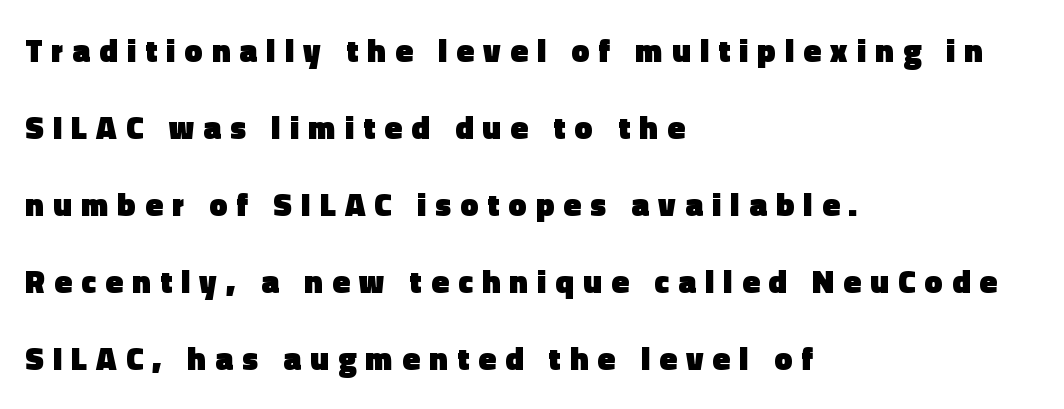
Q: Is the text bold? A: Yes.
Q: Is the text italic (slanted)? A: No, it is upright.
Q: Is the typeface a serif or a sans-serif typeface? A: Sans-serif.
Q: Is the text underlined? A: No.
Q: How is the paragraph aligned? A: Left-aligned.
Q: Is the spacing between letters normal or unusually wide? A: Unusually wide.
Q: Is the spacing between lines tight, normal or loose? A: Loose.
Q: Width (condensed, normal, or wide)? A: Normal.
Q: x-height? A: Medium.
Q: Monospaced? A: No.
